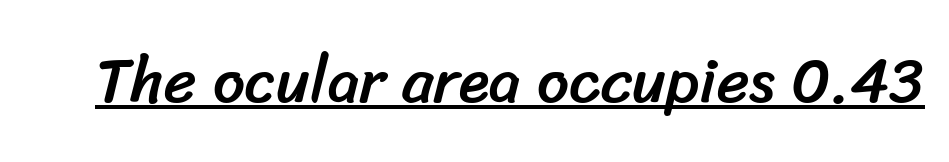
Nothing unusual about the tracking: characters are spaced as the font intends. Character widths vary here, with narrow letters taking less room than wide ones. The typesetter has applied underlining to the passage shown. Type style note: lacks serifs.
